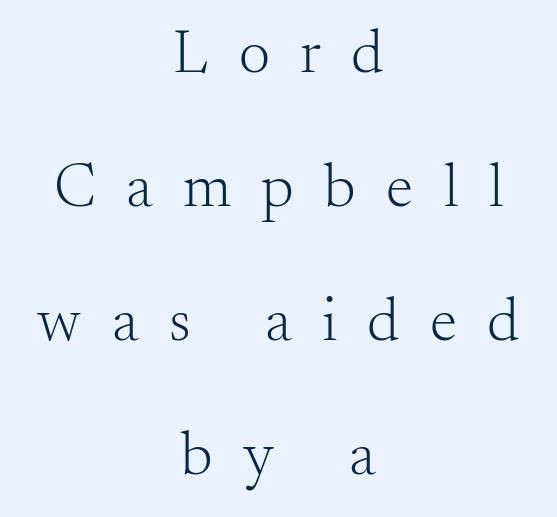
{"serif": "yes", "italic": "no", "bold": "no", "weight": "light", "width": "normal", "stroke_contrast": "medium", "x_height": "small", "monospaced": "no", "underline": "no", "align": "center", "line_spacing": "loose", "line_spacing_ratio": 2.16, "letter_spacing": "wide", "letter_spacing_em": 0.49, "glyph_px": 62}
